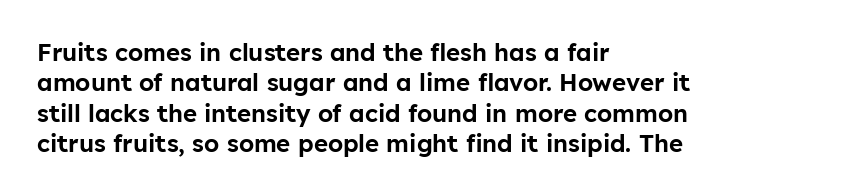
The image shows 24 px text type, upright; set left-aligned, normal line spacing (1.27x), normal letter spacing, not underlined.
